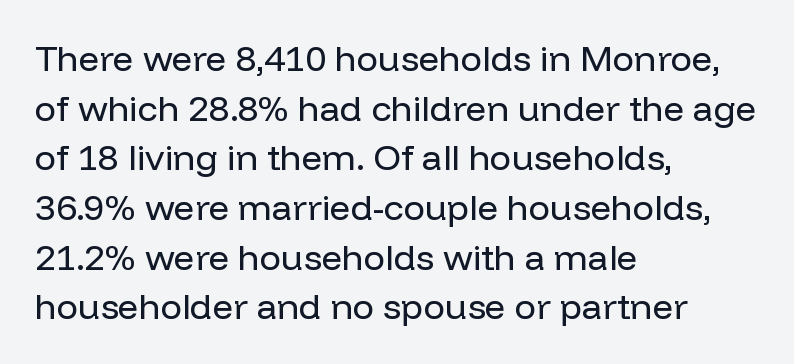
Q: Is the text bold? A: No.
Q: Is the text italic (slanted)? A: No, it is upright.
Q: Is the typeface a serif or a sans-serif typeface? A: Sans-serif.
Q: Is the text underlined? A: No.
Q: How is the paragraph aligned? A: Left-aligned.
Q: Is the spacing between letters normal or unusually wide? A: Normal.
Q: Is the spacing between lines tight, normal or loose? A: Normal.
Q: Width (condensed, normal, or wide)? A: Normal.
Q: Stroke contrast? A: Low.
Q: x-height? A: Medium.
Q: Monospaced? A: No.
